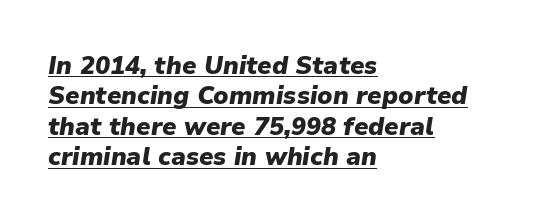
The image shows 25 px bold type, italic (leaning right); set left-aligned, line spacing 1.22x, normal letter spacing, underlined.
